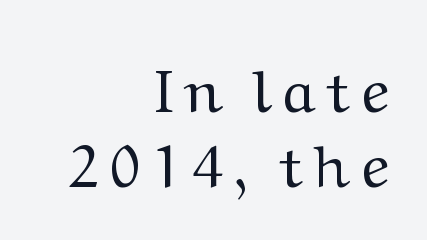
{"serif": "yes", "italic": "no", "bold": "no", "weight": "regular", "width": "wide", "stroke_contrast": "medium", "x_height": "medium", "monospaced": "no", "underline": "no", "align": "right", "line_spacing": "normal", "line_spacing_ratio": 1.25, "glyph_px": 60}
